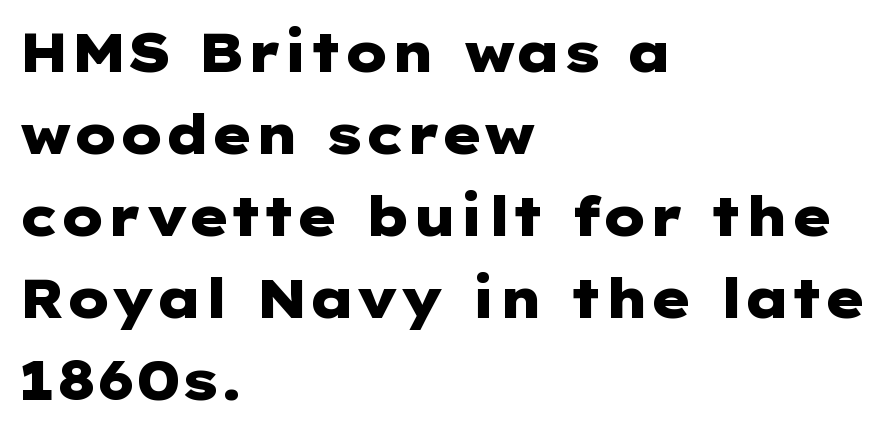
{"serif": "no", "italic": "no", "bold": "yes", "weight": "heavy", "width": "wide", "stroke_contrast": "low", "x_height": "medium", "underline": "no", "align": "left", "line_spacing": "normal", "line_spacing_ratio": 1.52, "letter_spacing": "normal", "letter_spacing_em": 0.0, "glyph_px": 54}
